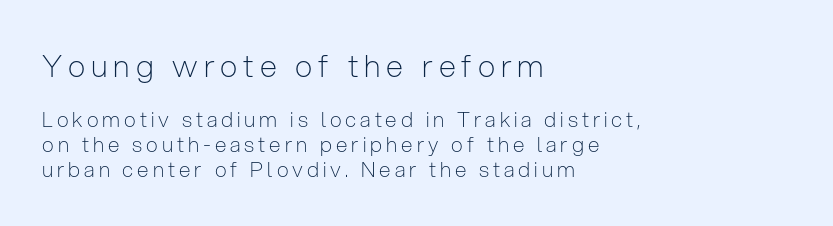
{"serif": "no", "italic": "no", "bold": "no", "weight": "light", "width": "condensed", "stroke_contrast": "low", "x_height": "medium", "monospaced": "no", "underline": "no", "align": "left", "line_spacing_ratio": 1.18, "larger_block": "first", "size_ratio": 1.48, "glyph_px": 31}
